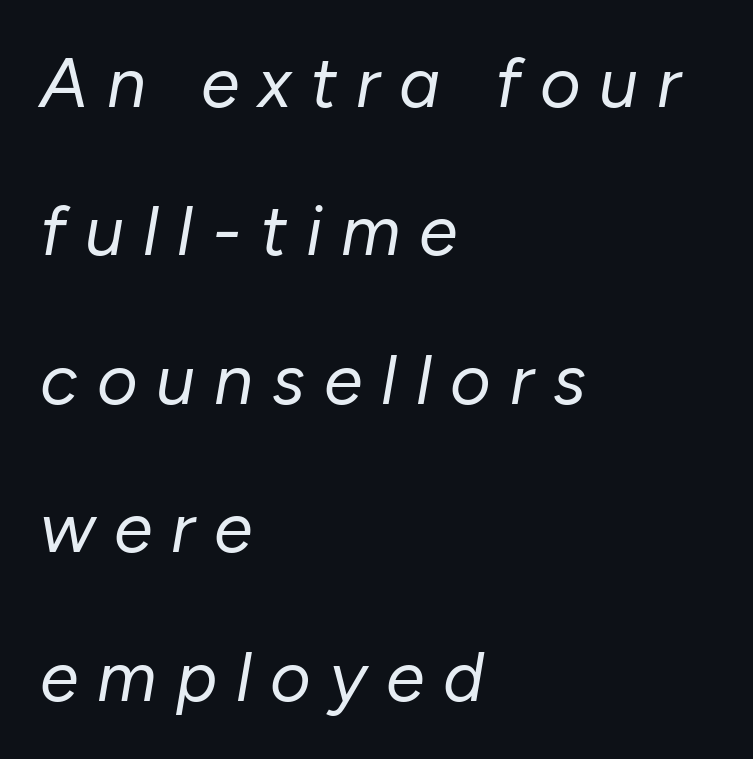
The words here are not underlined. The rendering anchors every line to the left-hand side. The strokes carry an ordinary text weight at most. Do the characters align in a grid? No, the font is proportional.
